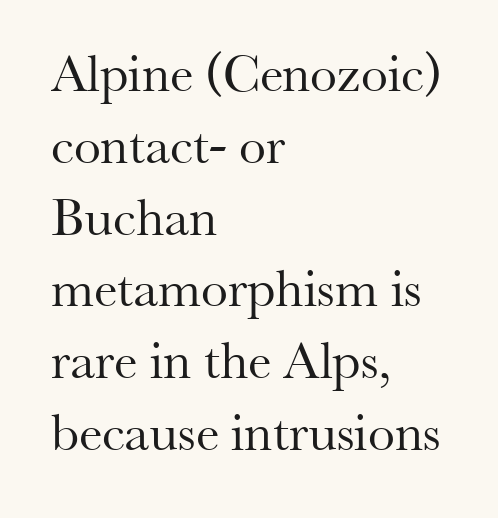
Q: Is the text bold? A: No.
Q: Is the text italic (slanted)? A: No, it is upright.
Q: Is the typeface a serif or a sans-serif typeface? A: Serif.
Q: Is the text underlined? A: No.
Q: How is the paragraph aligned? A: Left-aligned.
Q: Is the spacing between letters normal or unusually wide? A: Normal.
Q: Is the spacing between lines tight, normal or loose? A: Normal.
Q: Width (condensed, normal, or wide)? A: Normal.
Q: Stroke contrast? A: Medium.
Q: x-height? A: Small.
Q: Monospaced? A: No.
